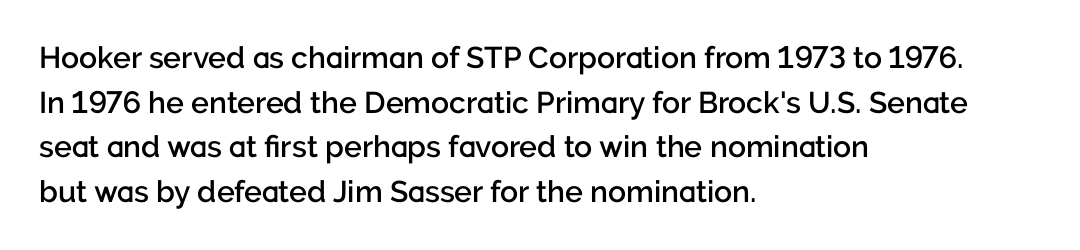
On the weight axis this lands at semibold, roughly 600. This sample keeps an unexceptional amount of space between lines. You could not count columns in this text — the font is proportionally spaced. Words float on clear page, feet unadorned.
